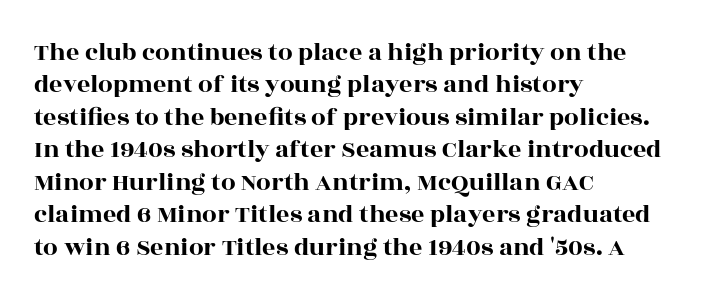
Q: Is the text italic (slanted)? A: No, it is upright.
Q: Is the text underlined? A: No.
Q: How is the paragraph aligned? A: Left-aligned.
Q: Is the spacing between letters normal or unusually wide? A: Normal.
Q: Is the spacing between lines tight, normal or loose? A: Normal.
